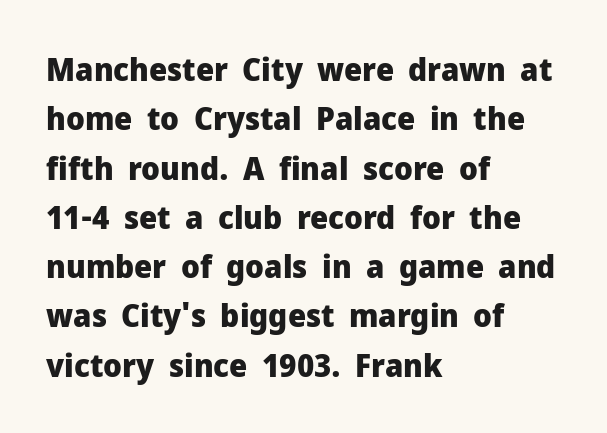
{"serif": "no", "italic": "no", "bold": "yes", "weight": "heavy", "width": "normal", "stroke_contrast": "low", "x_height": "medium", "monospaced": "no", "underline": "no", "align": "left", "line_spacing": "normal", "line_spacing_ratio": 1.54, "letter_spacing": "normal", "letter_spacing_em": 0.0, "glyph_px": 32}
